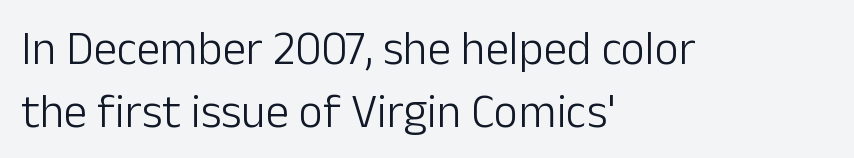
If you drew a line through each stem, it would be perfectly vertical. This sample has the flowing, uneven cadence of proportional lettering. The weight tops out at a normal text grade. Quick note: interline space is typical. Alignment: flush left.
